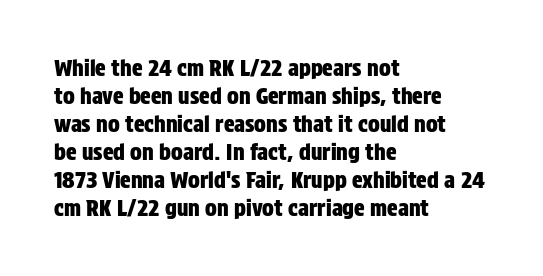
The image shows 22 px text type, upright; set left-aligned, normal line spacing (1.27x), normal letter spacing, not underlined.
